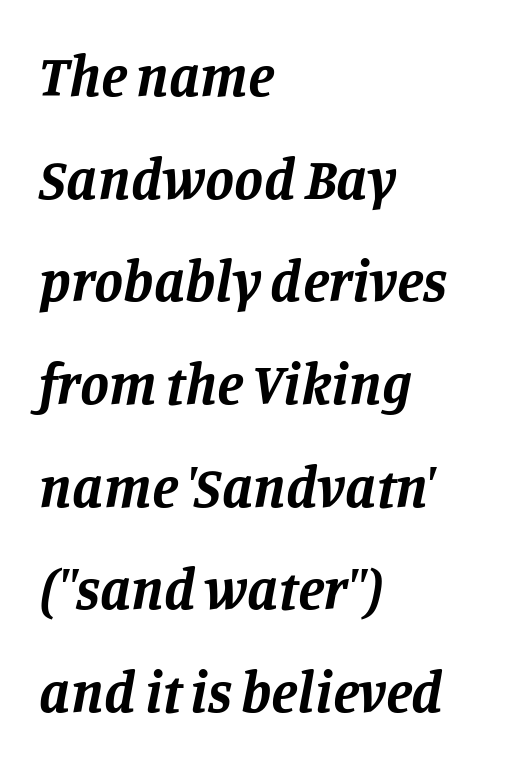
{"serif": "yes", "italic": "yes", "lean": "right", "slant_degrees": 11, "bold": "yes", "weight": "bold", "width": "normal", "stroke_contrast": "low", "x_height": "large", "monospaced": "no", "underline": "no", "align": "left", "line_spacing_ratio": 1.77, "letter_spacing": "normal", "letter_spacing_em": 0.0, "glyph_px": 58}
